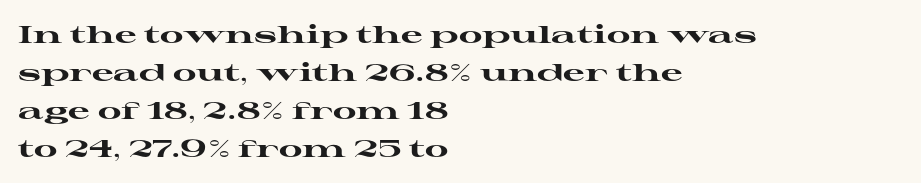
The image shows 24 px bold type, upright; set left-aligned, normal line spacing (1.58x), normal letter spacing, not underlined.
